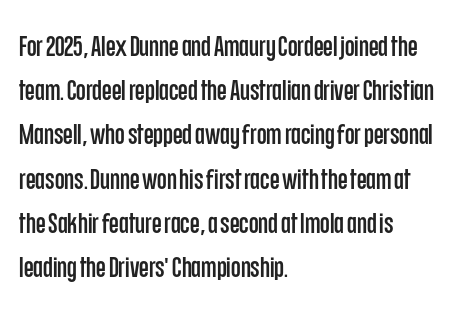
Regular leading. The specimen reads as upright at a glance. You can tell from the bare stems that sans-serif type was used. A student would call this left alignment; a typographer would say flush left, rag right. The words here are not underlined.
